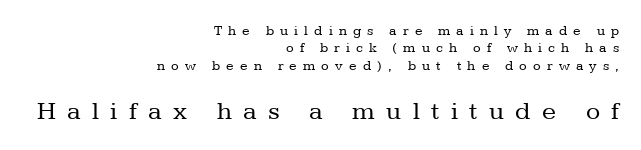
The image shows 26 px text type, upright; set right-aligned, normal line spacing (1.25x), unusually wide letter spacing (+0.44 em), not underlined; the second (bottom) block is 1.86x larger.
